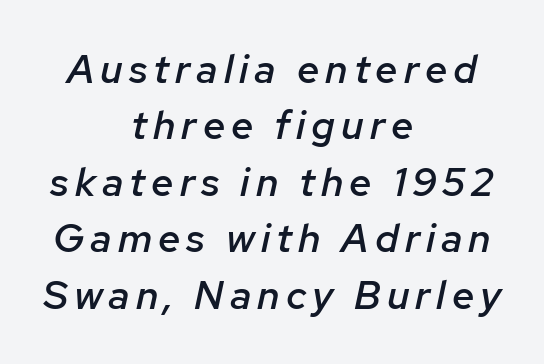
{"italic": "yes", "lean": "right", "slant_degrees": 12, "bold": "semi", "weight": "semibold", "width": "normal", "stroke_contrast": "low", "x_height": "medium", "monospaced": "no", "underline": "no", "align": "center", "line_spacing": "normal", "line_spacing_ratio": 1.41, "glyph_px": 40}
